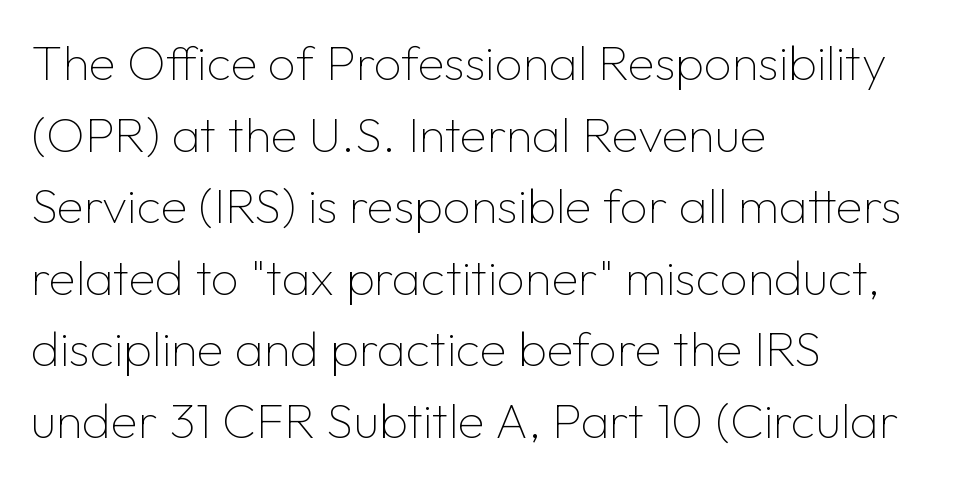
Q: Is the text bold? A: No.
Q: Is the text italic (slanted)? A: No, it is upright.
Q: Is the typeface a serif or a sans-serif typeface? A: Sans-serif.
Q: Is the text underlined? A: No.
Q: How is the paragraph aligned? A: Left-aligned.
Q: Is the spacing between letters normal or unusually wide? A: Normal.
Q: Is the spacing between lines tight, normal or loose? A: Normal.
Q: Width (condensed, normal, or wide)? A: Normal.
Q: Stroke contrast? A: Low.
Q: x-height? A: Medium.
Q: Monospaced? A: No.
